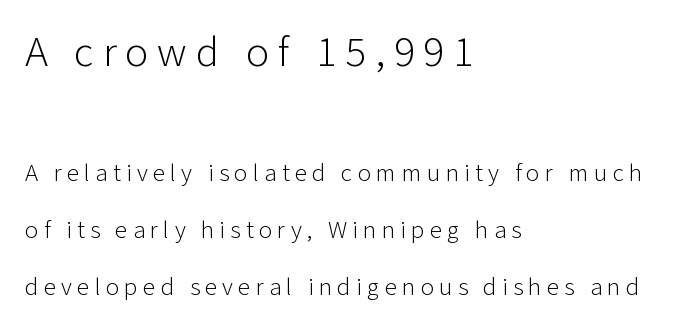
Q: Is the text bold? A: No.
Q: Is the text italic (slanted)? A: No, it is upright.
Q: Is the typeface a serif or a sans-serif typeface? A: Sans-serif.
Q: Is the text underlined? A: No.
Q: How is the paragraph aligned? A: Left-aligned.
Q: Is the spacing between letters normal or unusually wide? A: Unusually wide.
Q: Is the spacing between lines tight, normal or loose? A: Loose.
Q: Which block of text is set in a larger size, the first (top) or the second (bottom)? A: The first (top) one.
Q: Width (condensed, normal, or wide)? A: Normal.
Q: Stroke contrast? A: Low.
Q: x-height? A: Medium.
Q: Monospaced? A: No.
